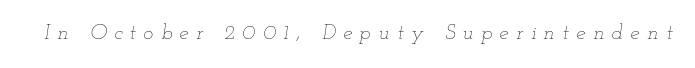
Q: Is the text bold? A: No.
Q: Is the text italic (slanted)? A: Yes, it leans right by about 12 degrees.
Q: Is the text underlined? A: No.
Q: Is the spacing between letters normal or unusually wide? A: Unusually wide.
